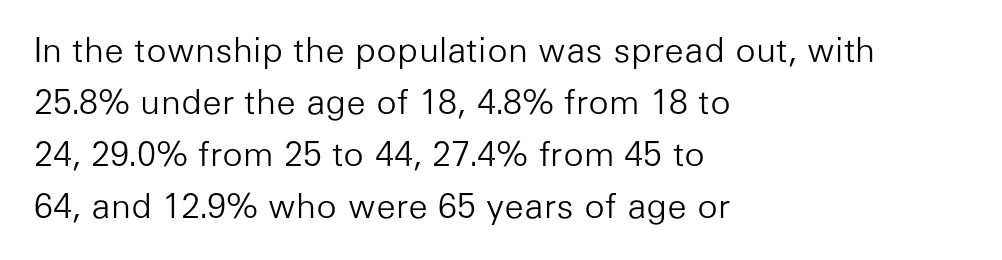
{"serif": "no", "italic": "no", "bold": "no", "weight": "light", "width": "normal", "stroke_contrast": "low", "x_height": "medium", "monospaced": "no", "underline": "no", "align": "left", "line_spacing": "normal", "line_spacing_ratio": 1.53, "letter_spacing": "normal", "letter_spacing_em": 0.0, "glyph_px": 34}
